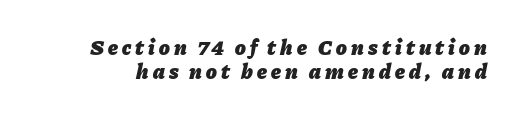
The rendering applies a slant to the glyphs. Strong, thick strokes mark this as bold type. Closely set lines give the paragraph a compact silhouette. Clear beneath every line of the passage.
